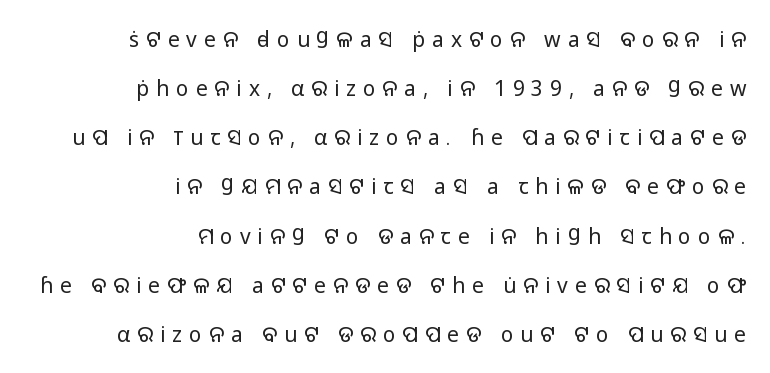
Q: Is the text bold? A: No.
Q: Is the text italic (slanted)? A: No, it is upright.
Q: Is the text underlined? A: No.
Q: How is the paragraph aligned? A: Right-aligned.
Q: Is the spacing between letters normal or unusually wide? A: Unusually wide.
Q: Is the spacing between lines tight, normal or loose? A: Loose.
